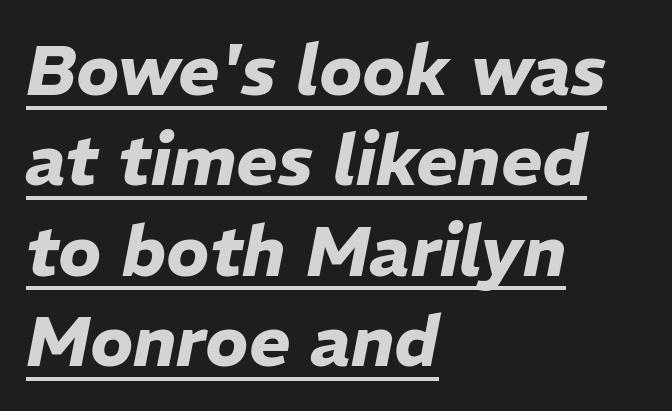
{"italic": "yes", "lean": "right", "slant_degrees": 11, "bold": "yes", "weight": "heavy", "width": "normal", "stroke_contrast": "low", "x_height": "medium", "monospaced": "no", "underline": "yes", "align": "left", "line_spacing": "normal", "line_spacing_ratio": 1.29, "letter_spacing": "normal", "letter_spacing_em": 0.0, "glyph_px": 70}
